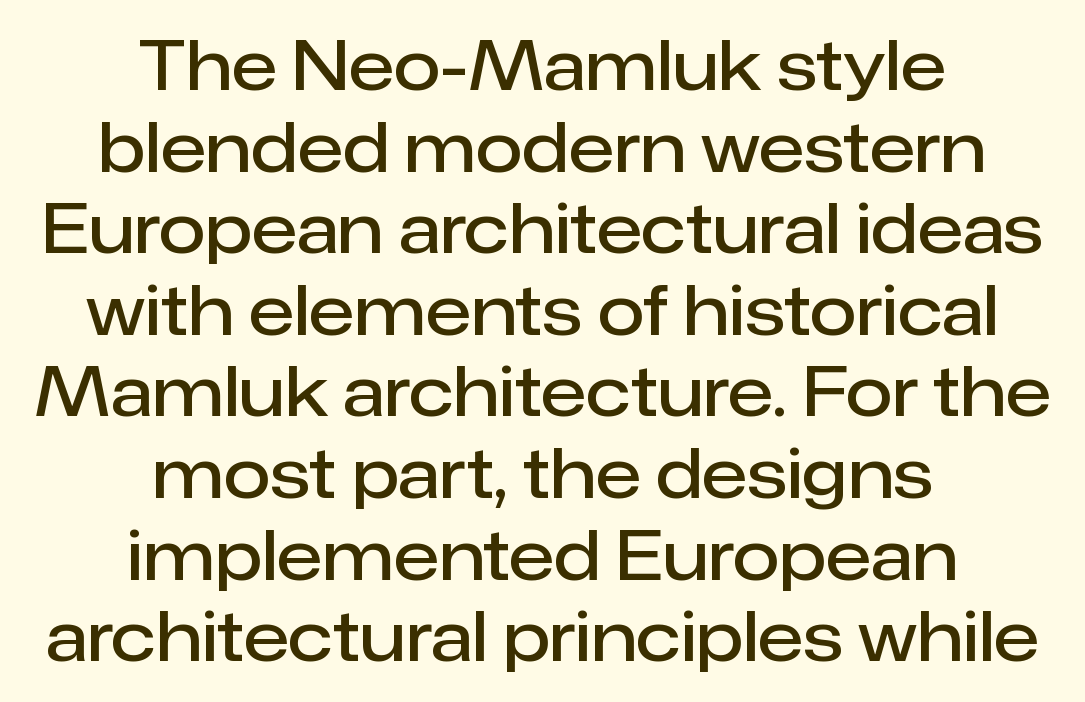
{"serif": "no", "italic": "no", "bold": "semi", "weight": "semibold", "width": "normal", "stroke_contrast": "low", "x_height": "medium", "monospaced": "no", "underline": "no", "align": "center", "line_spacing_ratio": 1.2, "letter_spacing": "normal", "letter_spacing_em": 0.0, "glyph_px": 68}
